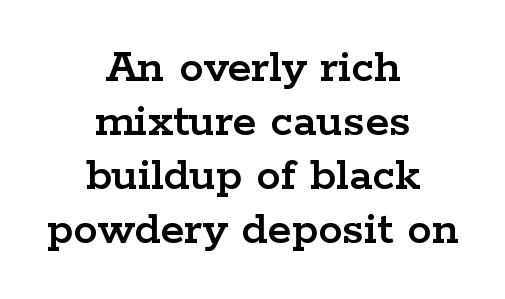
The image shows 49 px wide serif type, upright; set centered, tight line spacing (1.1x), normal letter spacing, not underlined; low stroke contrast and a medium x-height.
